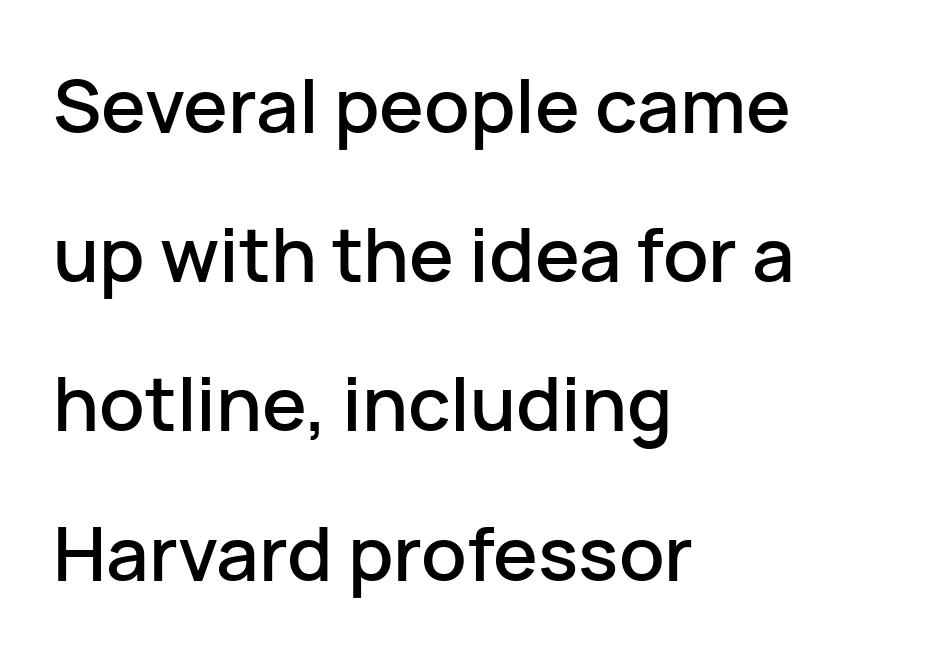
The image shows 75 px sans-serif type, upright; set left-aligned, loose line spacing (1.99x), normal letter spacing, not underlined; low stroke contrast and a medium x-height.
